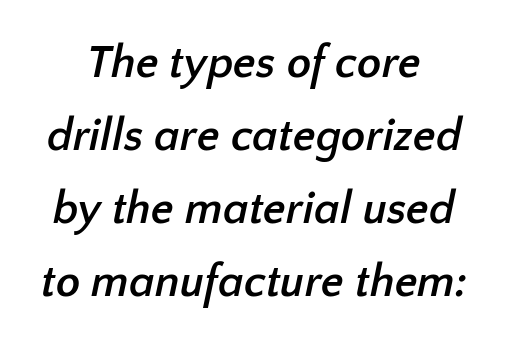
{"serif": "no", "bold": "yes", "weight": "semibold", "width": "normal", "stroke_contrast": "low", "x_height": "medium", "monospaced": "no", "underline": "no", "align": "center", "line_spacing": "normal", "line_spacing_ratio": 1.62, "letter_spacing": "normal", "letter_spacing_em": 0.0, "glyph_px": 45}
